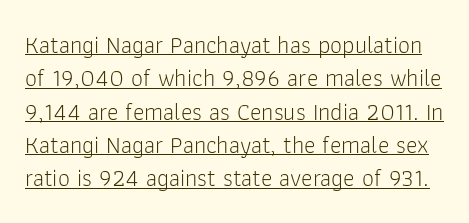
Weight: not bold — regular or lighter. Underlining? Definitely there. Ascenders rise straight up at ninety degrees. The passage shown has conventional tracking throughout.
